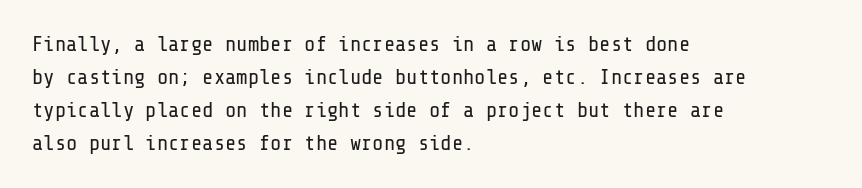
{"italic": "no", "bold": "no", "underline": "no", "align": "left", "line_spacing": "normal", "line_spacing_ratio": 1.57, "letter_spacing": "normal", "letter_spacing_em": 0.0, "glyph_px": 21}
